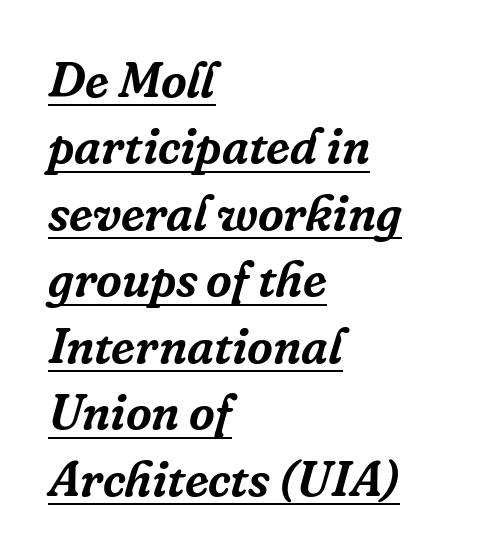
The image shows 50 px serif type, italic (leaning right); set left-aligned, normal line spacing (1.33x), normal letter spacing, underlined; low stroke contrast and a medium x-height.
